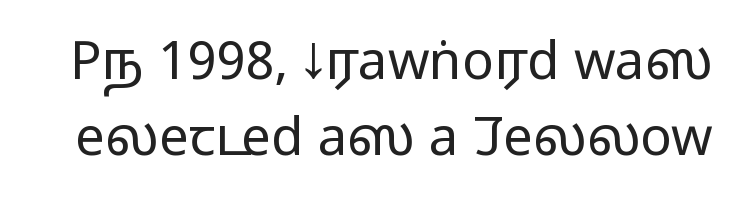
{"serif": "no", "italic": "no", "bold": "no", "weight": "regular", "width": "wide", "stroke_contrast": "low", "x_height": "medium", "monospaced": "no", "underline": "no", "line_spacing": "normal", "line_spacing_ratio": 1.44, "letter_spacing": "normal", "letter_spacing_em": 0.0, "glyph_px": 53}
